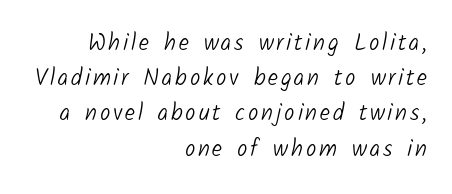
The image shows 23 px text type; set right-aligned, normal line spacing (1.53x), not underlined.
